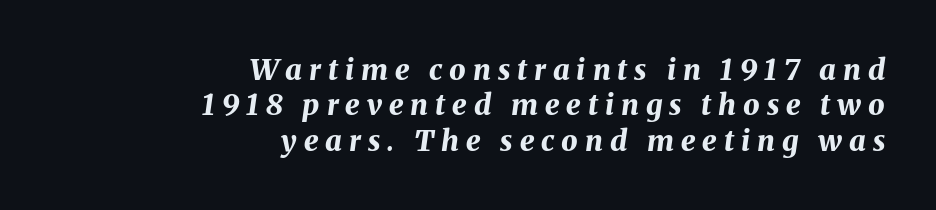
{"italic": "yes", "lean": "right", "slant_degrees": 8, "bold": "yes", "weight": "bold", "width": "normal", "stroke_contrast": "medium", "x_height": "medium", "monospaced": "no", "underline": "no", "align": "right", "line_spacing_ratio": 1.22, "letter_spacing": "wide", "letter_spacing_em": 0.24, "glyph_px": 29}
